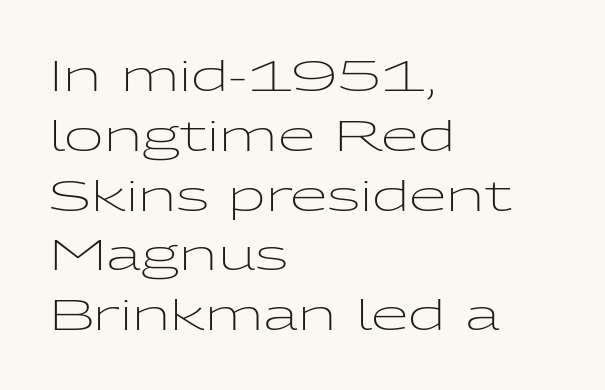
On a weight scale, this lands at 450 or below. The foot of each line stays bare and open. Honestly, the letter spacing is just normal — you wouldn't notice it. Is there much room between lines? A standard amount, neither cramped nor airy. Letterform terminals end flat and unadorned throughout the passage.
